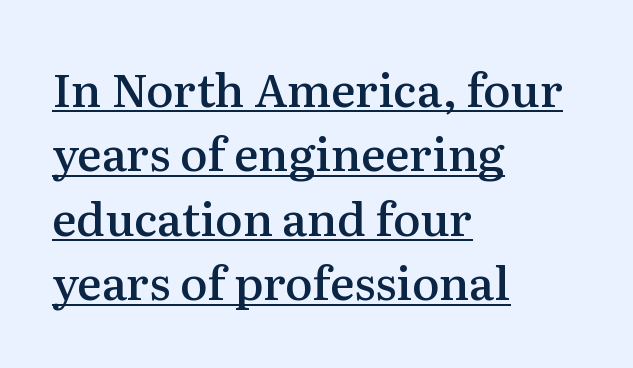
The image shows 46 px semibold serif type, upright; set left-aligned, normal line spacing (1.4x), normal letter spacing, underlined; medium stroke contrast and a medium x-height.
